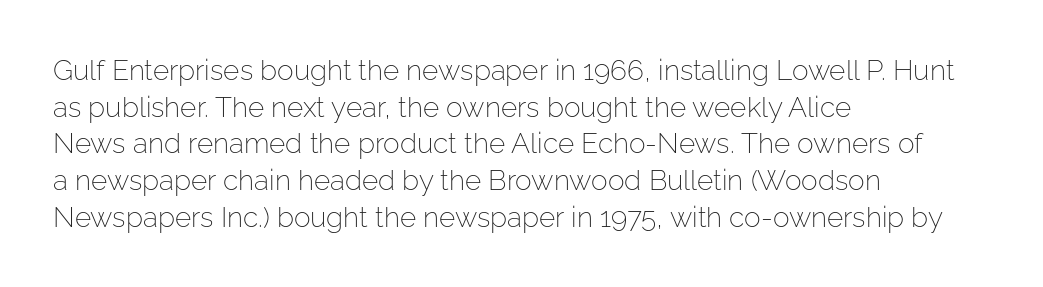
The image shows 28 px light sans-serif type, upright; set left-aligned, normal line spacing (1.31x), normal letter spacing, not underlined; low stroke contrast and a medium x-height.
